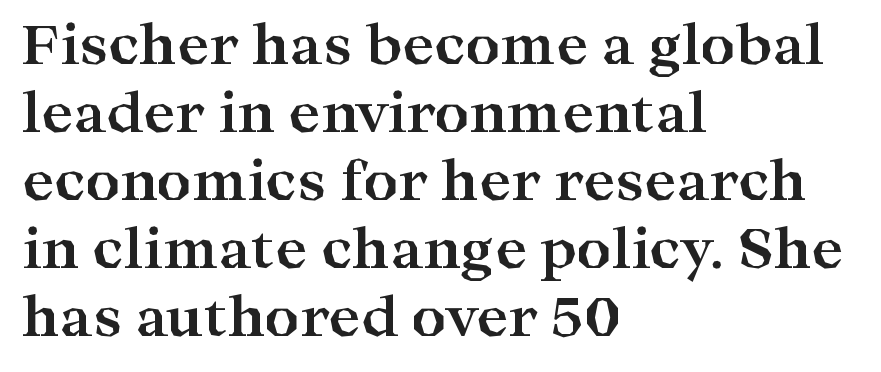
Check under the words: just untouched page. One-word summary of the alignment: left. The font family rendered here belongs to the serif group. A typesetter would mark this as roman, not italic. Students, note that the glyphs here touch the page at normal intervals. These lines sit exactly where default settings would place them.
